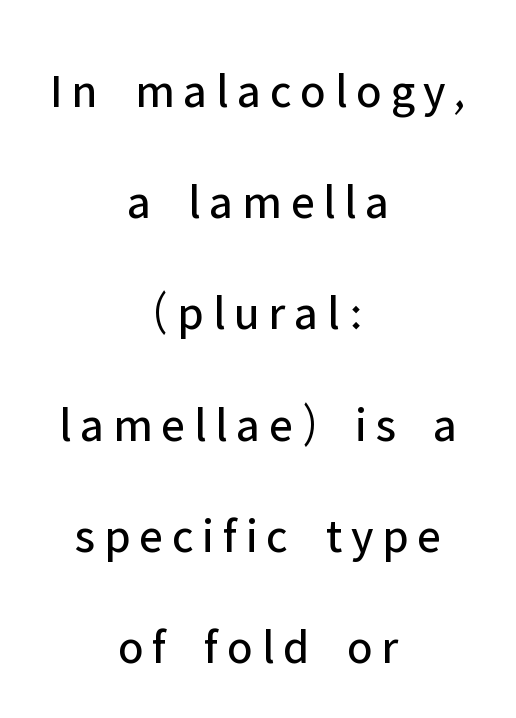
{"serif": "no", "italic": "no", "bold": "no", "weight": "regular", "width": "normal", "stroke_contrast": "low", "x_height": "medium", "monospaced": "no", "underline": "no", "align": "center", "line_spacing": "loose", "line_spacing_ratio": 2.27, "glyph_px": 49}
